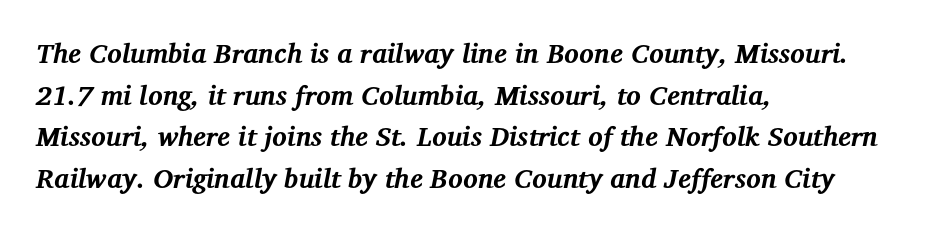
{"italic": "yes", "lean": "right", "slant_degrees": 12, "bold": "yes", "underline": "no", "align": "left", "line_spacing": "normal", "line_spacing_ratio": 1.54, "letter_spacing": "normal", "letter_spacing_em": 0.0, "glyph_px": 27}
